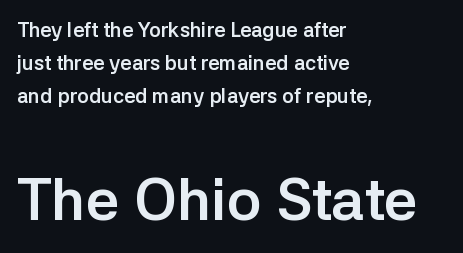
{"serif": "no", "italic": "no", "bold": "yes", "weight": "semibold", "width": "normal", "stroke_contrast": "low", "x_height": "medium", "monospaced": "no", "underline": "no", "align": "left", "line_spacing": "normal", "line_spacing_ratio": 1.65, "letter_spacing": "normal", "letter_spacing_em": 0.0, "larger_block": "second", "size_ratio": 2.95, "glyph_px": 59}
